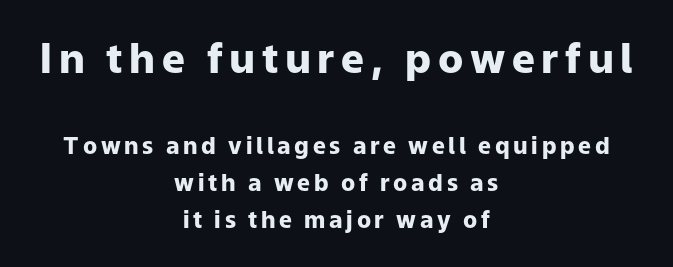
A centered setting, common on invitations and titles, is used for this passage. Rows of type keep a routine distance in the vertical direction. Notice how the stems are strictly vertical — no italics here. The rendering uses natural spacing where letterforms have individual widths. The area under the type is left untouched. Scale decreases going downward across the two blocks.
